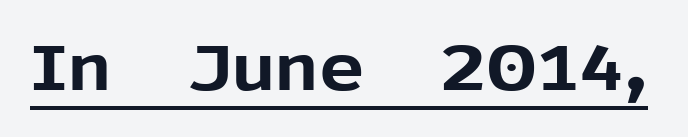
{"serif": "no", "italic": "no", "bold": "yes", "weight": "bold", "width": "normal", "x_height": "medium", "monospaced": "no", "underline": "yes", "letter_spacing": "normal", "letter_spacing_em": 0.0, "glyph_px": 64}
